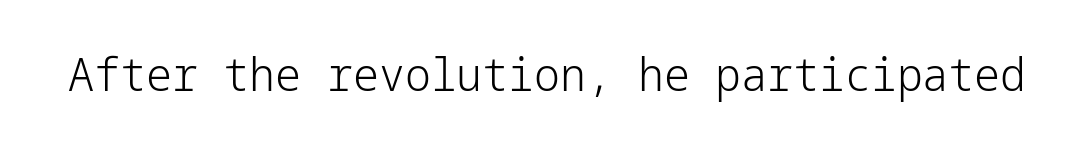
Font category for this specimen: sans-serif. Descenders are the only things crossing below the line. Summary of weight: not heavy and not bold. The lettering stays uniformly vertical, giving the passage a roman look.
